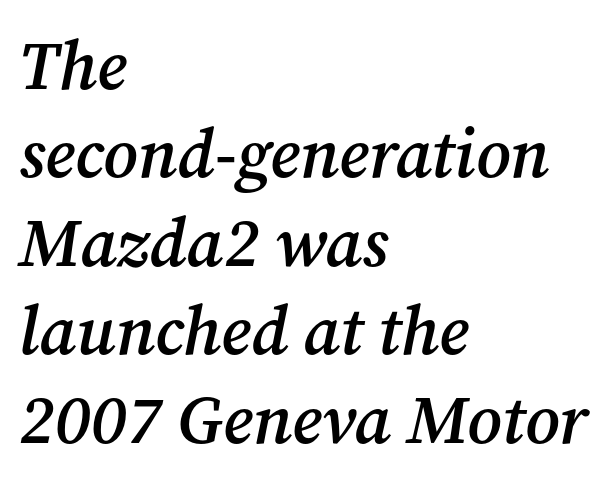
{"serif": "yes", "italic": "yes", "lean": "right", "slant_degrees": 12, "bold": "semi", "weight": "semibold", "width": "normal", "stroke_contrast": "medium", "x_height": "medium", "monospaced": "no", "underline": "no", "align": "left", "line_spacing": "normal", "line_spacing_ratio": 1.3, "letter_spacing": "normal", "letter_spacing_em": 0.0, "glyph_px": 68}
